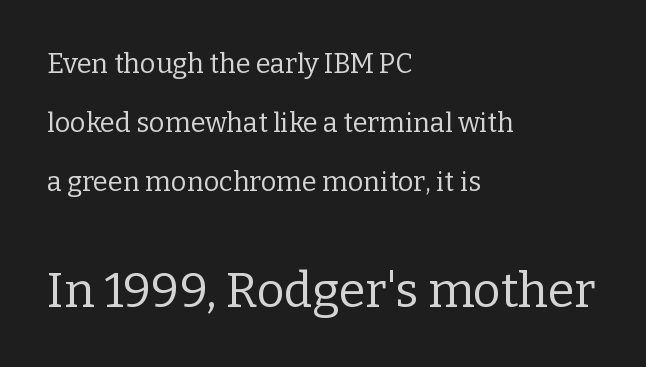
The image shows 48 px regular-weight serif type, upright; set left-aligned, loose line spacing (2.18x), normal letter spacing, not underlined; the second (bottom) block is 1.78x larger; low stroke contrast and a medium x-height.
